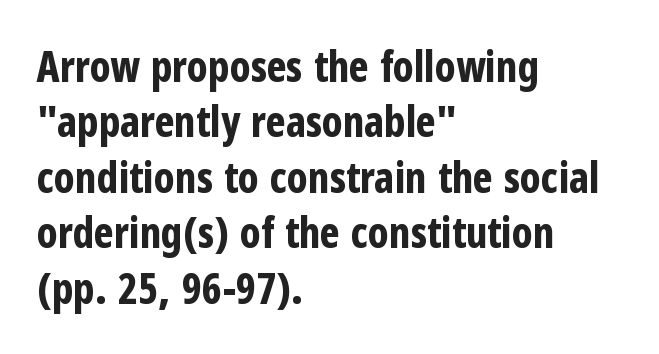
This block has exactly the height ordinary leading produces. There is no visible air inserted between adjacent glyphs. These lines are rendered in a variable-pitch font. A roman cut, with each character standing at attention. Line starts are locked; line ends wander. Underlining? Definitely not there.
